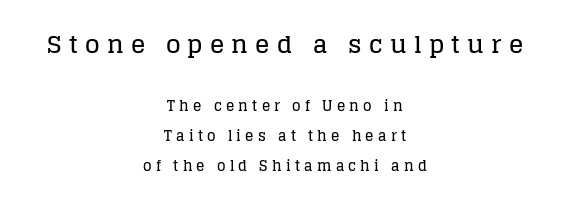
Every stem runs plumb, perpendicular to the baseline. The strip under each line holds only bare page. Notice how the passage keeps no hard edge, just a central spine. The lines are spread far apart with generous leading. The designer gave the opening block more size than the closing block. This rendering widens character spacing well past its baseline value.
